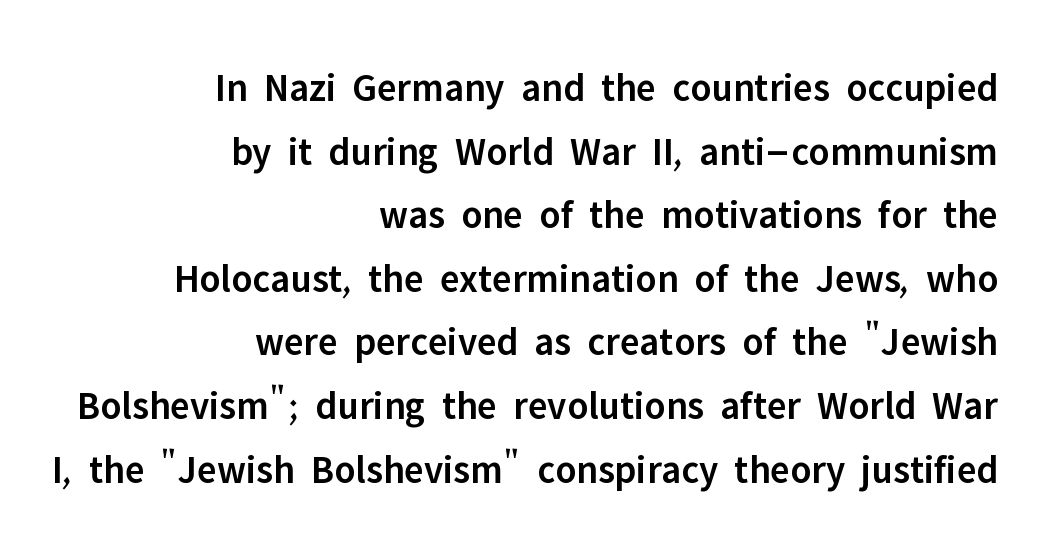
The image shows 40 px semibold sans-serif type, upright; set right-aligned, normal line spacing (1.59x), normal letter spacing, not underlined; low stroke contrast and a medium x-height.
